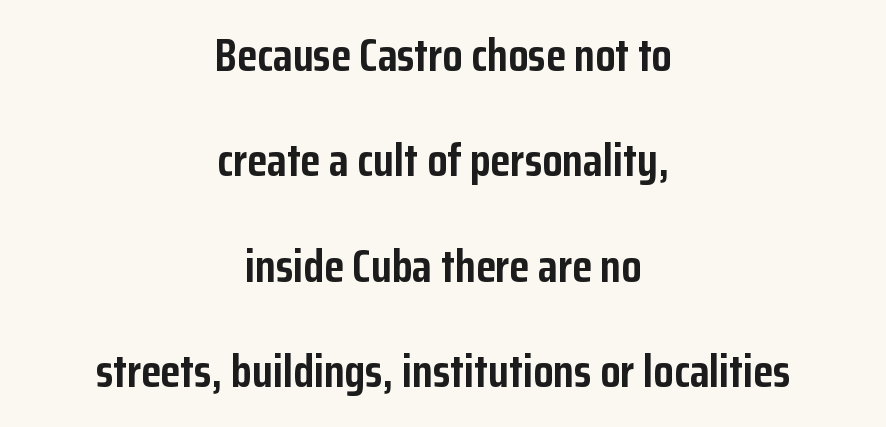
{"serif": "no", "italic": "no", "bold": "yes", "weight": "semibold", "width": "condensed", "stroke_contrast": "low", "x_height": "medium", "monospaced": "no", "underline": "no", "align": "center", "line_spacing": "loose", "line_spacing_ratio": 2.29, "letter_spacing": "normal", "letter_spacing_em": 0.0, "glyph_px": 46}
